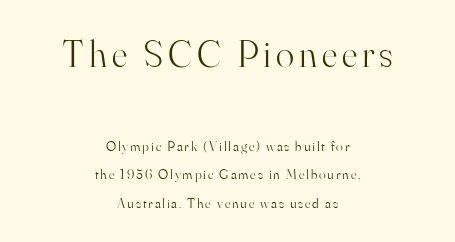
Horizontal alignment here is central, giving a formal, balanced look. Examine the stroke ends and you'll spot serifs. These lines stand farther apart than default settings would place them. Visually, the top section dominates because its glyphs are scaled up.
